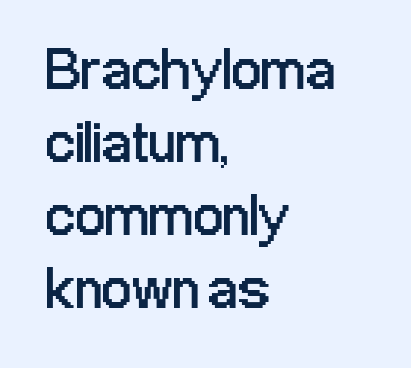
This rendering employs a face without finishing strokes, i.e., a sans-serif. A roman cut, with each character standing at attention. You could call the tracking neutral — neither tight nor loose. The area under the type is left untouched. Note the varied advance widths — an 'i' is clearly narrower than an 'm'. If you drew a ruler down the left edge, every line would touch it.
